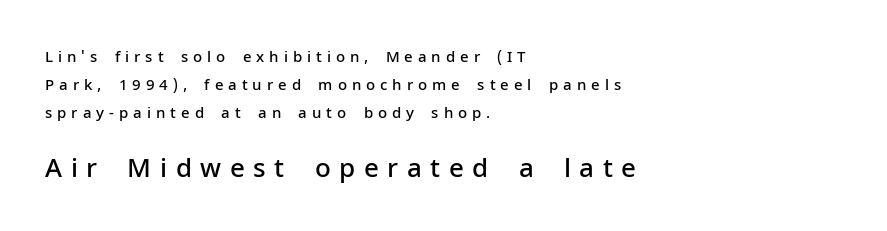
Q: Is the text bold? A: Semi-bold.
Q: Is the text italic (slanted)? A: No, it is upright.
Q: Is the text underlined? A: No.
Q: How is the paragraph aligned? A: Left-aligned.
Q: Is the spacing between letters normal or unusually wide? A: Unusually wide.
Q: Which block of text is set in a larger size, the first (top) or the second (bottom)? A: The second (bottom) one.
